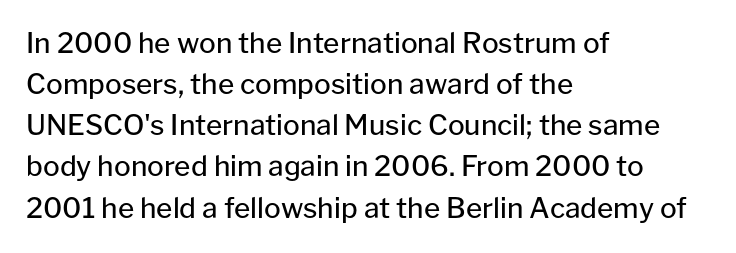
Q: Is the text bold? A: No.
Q: Is the text italic (slanted)? A: No, it is upright.
Q: Is the typeface a serif or a sans-serif typeface? A: Sans-serif.
Q: Is the text underlined? A: No.
Q: How is the paragraph aligned? A: Left-aligned.
Q: Is the spacing between letters normal or unusually wide? A: Normal.
Q: Is the spacing between lines tight, normal or loose? A: Normal.
Q: Width (condensed, normal, or wide)? A: Normal.
Q: Stroke contrast? A: Low.
Q: x-height? A: Medium.
Q: Monospaced? A: No.
